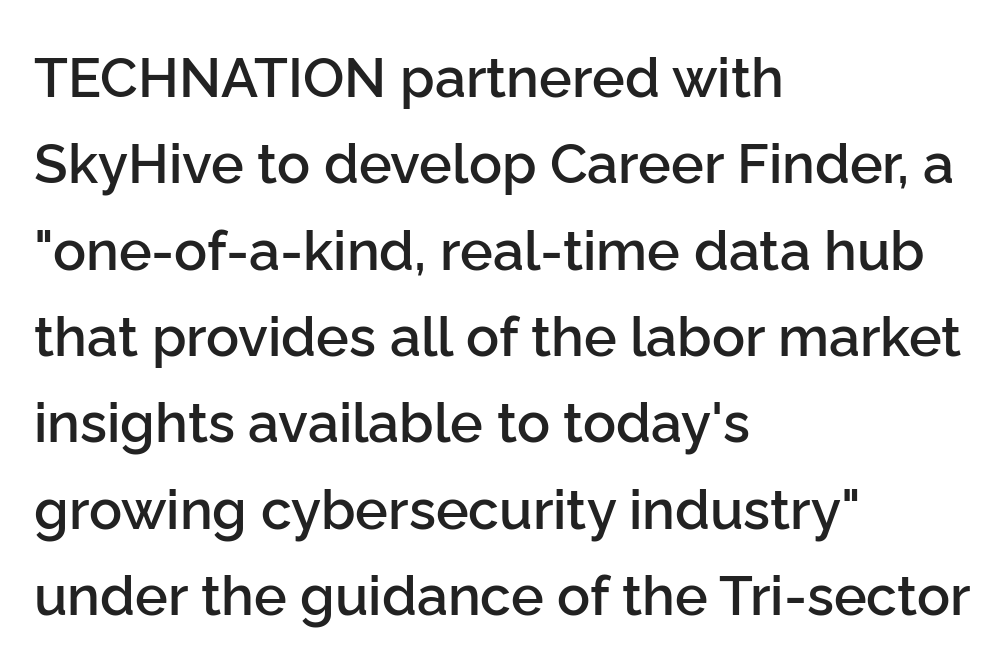
{"serif": "no", "italic": "no", "bold": "semi", "weight": "semibold", "width": "normal", "stroke_contrast": "low", "x_height": "medium", "monospaced": "no", "underline": "no", "align": "left", "line_spacing": "normal", "line_spacing_ratio": 1.57, "letter_spacing": "normal", "letter_spacing_em": 0.0, "glyph_px": 55}
